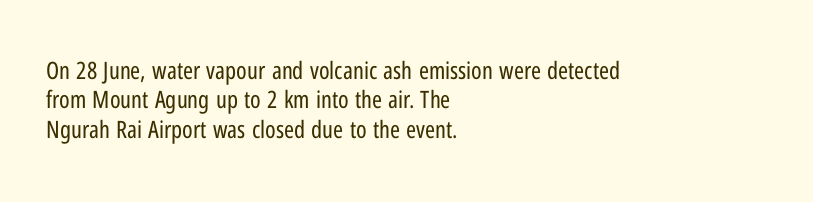
Q: Is the text bold? A: No.
Q: Is the text italic (slanted)? A: No, it is upright.
Q: Is the text underlined? A: No.
Q: How is the paragraph aligned? A: Left-aligned.
Q: Is the spacing between letters normal or unusually wide? A: Normal.
